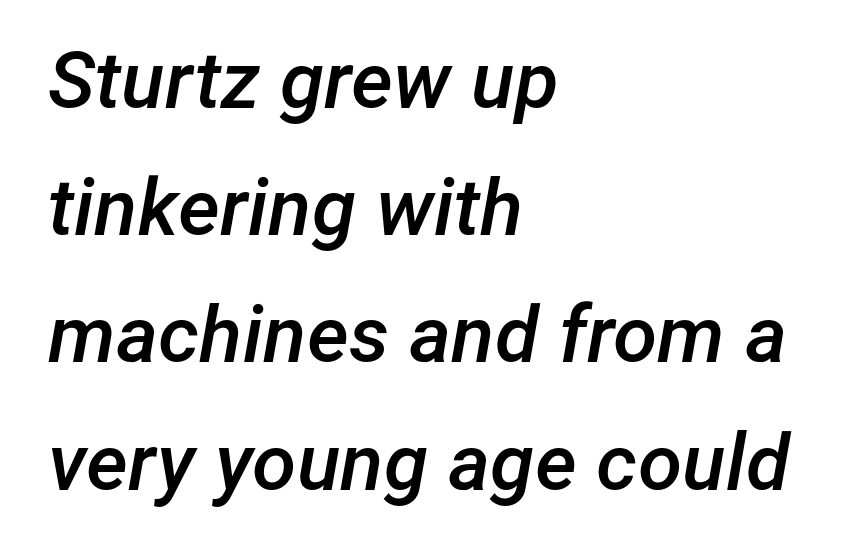
The image shows 80 px semibold type, italic (leaning right); set left-aligned, normal line spacing (1.59x), normal letter spacing, not underlined; low stroke contrast and a medium x-height.
